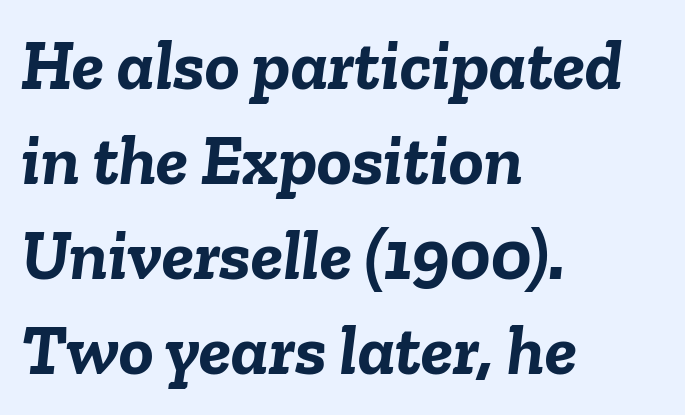
{"italic": "yes", "lean": "right", "slant_degrees": 6, "bold": "yes", "weight": "semibold", "width": "normal", "stroke_contrast": "low", "x_height": "medium", "monospaced": "no", "underline": "no", "align": "left", "line_spacing": "normal", "line_spacing_ratio": 1.32, "letter_spacing": "normal", "letter_spacing_em": 0.0, "glyph_px": 72}
